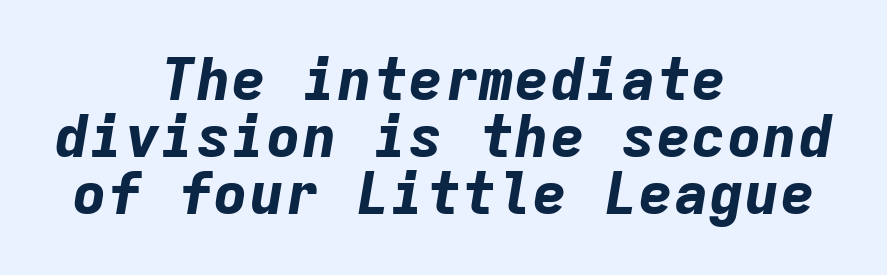
The image shows 59 px bold type, italic (leaning right), monospaced; set centered, tight line spacing (0.97x), normal letter spacing, not underlined; low stroke contrast and a medium x-height.
